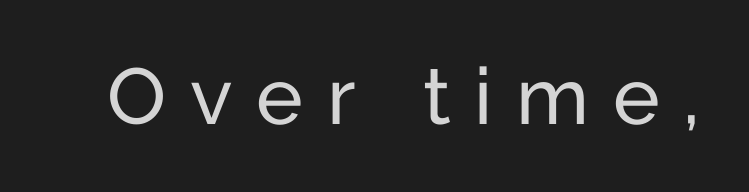
The image shows 79 px sans-serif type, upright; set unusually wide letter spacing (+0.3 em), not underlined; low stroke contrast and a medium x-height.
